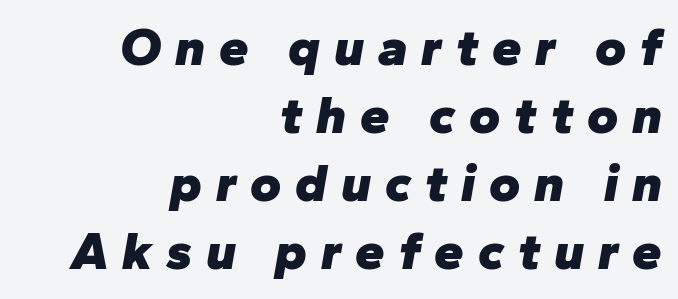
The image shows 53 px heavy type, italic (leaning right); set right-aligned, normal line spacing (1.28x), unusually wide letter spacing (+0.26 em), not underlined; low stroke contrast and a medium x-height.
